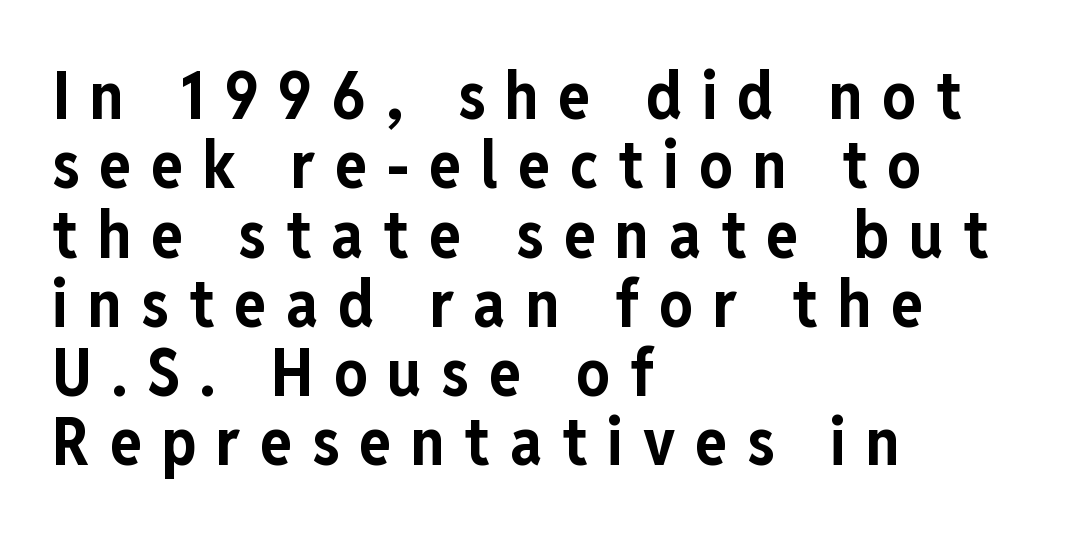
The image shows 66 px bold, condensed sans-serif type, upright; set left-aligned, tight line spacing (1.05x), unusually wide letter spacing (+0.3 em), not underlined; low stroke contrast and a medium x-height.
